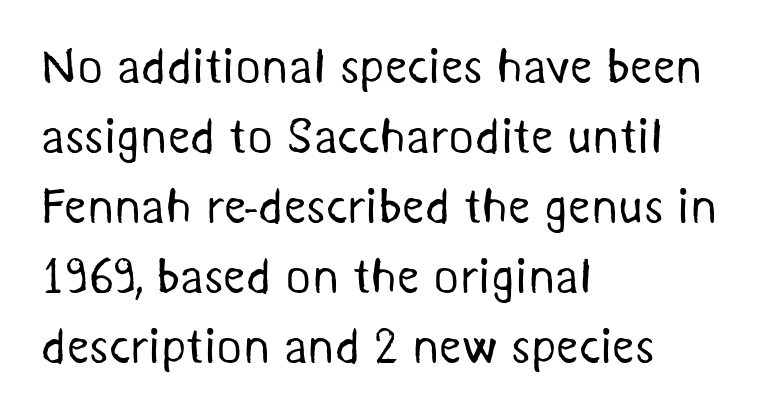
Q: Is the text bold? A: No.
Q: Is the typeface a serif or a sans-serif typeface? A: Sans-serif.
Q: Is the text underlined? A: No.
Q: How is the paragraph aligned? A: Left-aligned.
Q: Is the spacing between letters normal or unusually wide? A: Normal.
Q: Is the spacing between lines tight, normal or loose? A: Normal.
Q: Width (condensed, normal, or wide)? A: Normal.
Q: Stroke contrast? A: Medium.
Q: x-height? A: Medium.
Q: Monospaced? A: No.
